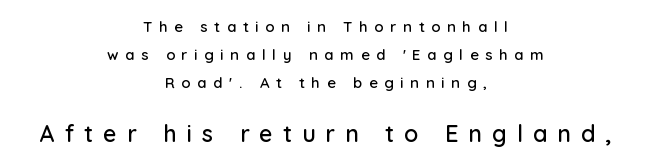
Q: Is the text italic (slanted)? A: No, it is upright.
Q: Is the text underlined? A: No.
Q: How is the paragraph aligned? A: Centered.
Q: Is the spacing between letters normal or unusually wide? A: Unusually wide.
Q: Which block of text is set in a larger size, the first (top) or the second (bottom)? A: The second (bottom) one.
